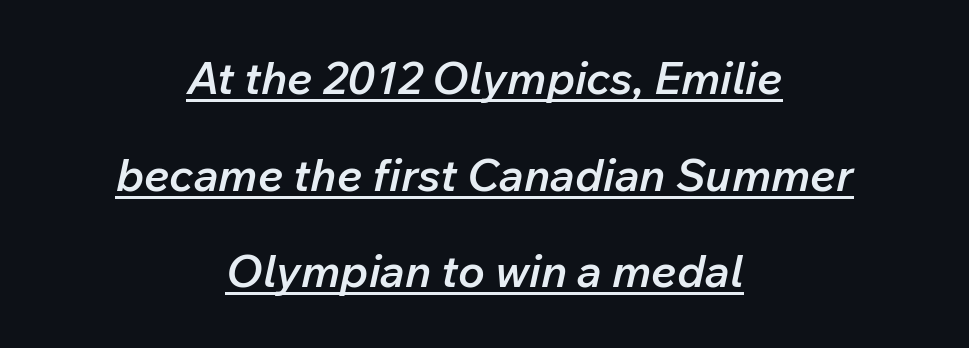
{"italic": "yes", "lean": "right", "slant_degrees": 12, "bold": "semi", "weight": "semibold", "width": "normal", "stroke_contrast": "low", "x_height": "medium", "monospaced": "no", "underline": "yes", "align": "center", "line_spacing": "loose", "line_spacing_ratio": 2.15, "letter_spacing": "normal", "letter_spacing_em": 0.0, "glyph_px": 45}
